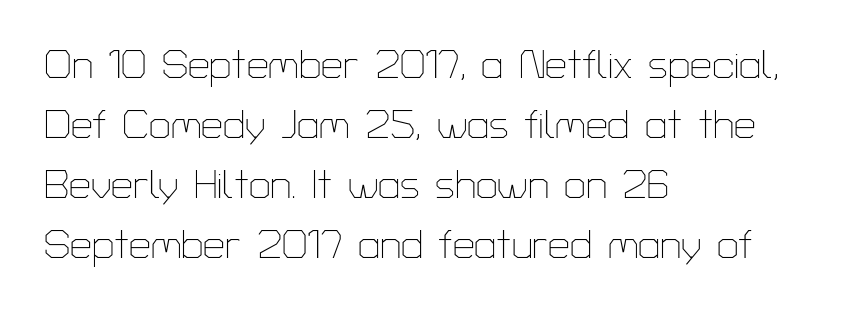
The image shows 39 px thin sans-serif type, upright; set left-aligned, normal line spacing (1.54x), normal letter spacing, not underlined; low stroke contrast and a medium x-height.
